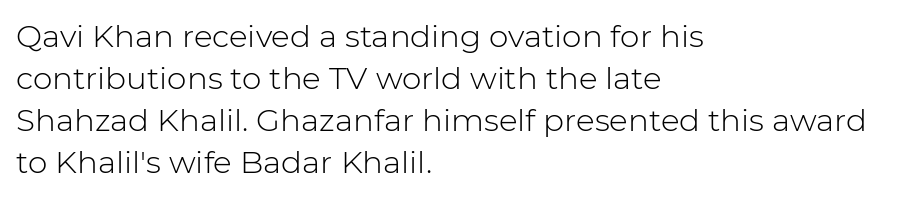
The image shows 31 px light sans-serif type, upright; set left-aligned, normal line spacing (1.35x), normal letter spacing, not underlined; low stroke contrast and a medium x-height.
